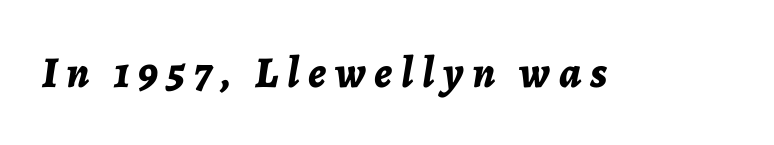
A bare baseline throughout the passage. The letters are spread apart with noticeably loose tracking. This is oblique type, the kind used for emphasis or titles. A typesetter would call this proportional, since set widths differ per character.
